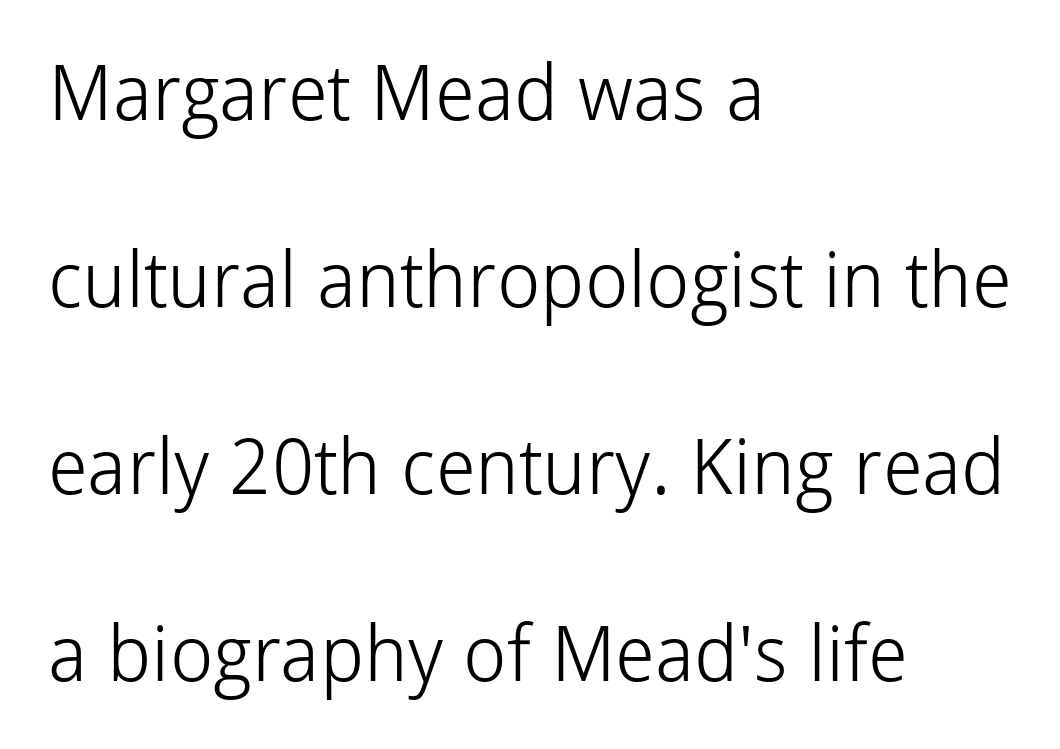
The image shows 77 px light sans-serif type, upright; set left-aligned, loose line spacing (2.43x), normal letter spacing, not underlined; low stroke contrast and a medium x-height.
